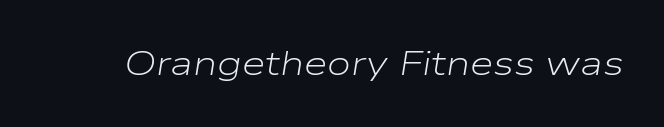
The image shows 34 px light, wide type, italic (leaning right); set normal letter spacing, not underlined; low stroke contrast and a medium x-height.
